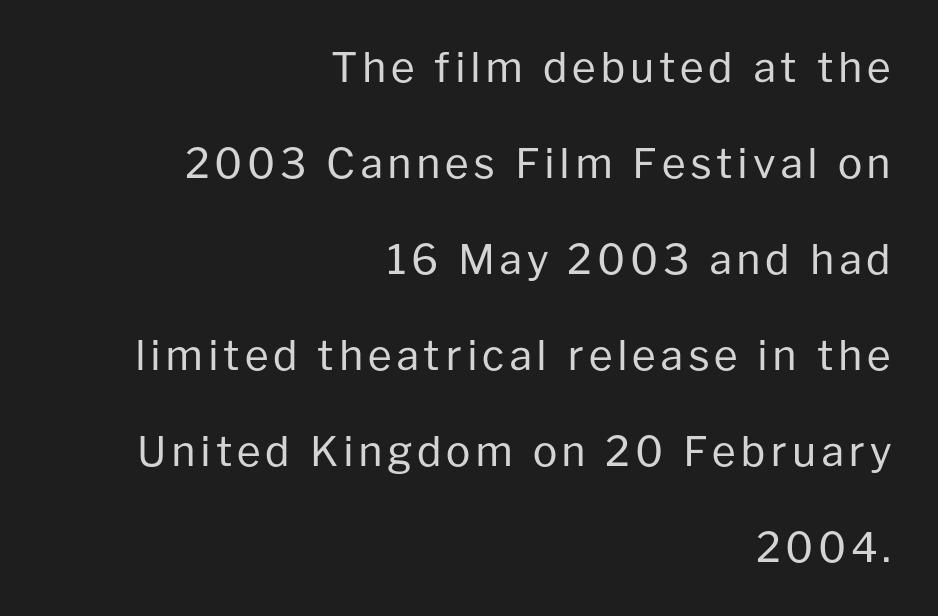
{"serif": "no", "italic": "no", "bold": "no", "weight": "regular", "width": "normal", "stroke_contrast": "low", "x_height": "medium", "monospaced": "no", "underline": "no", "align": "right", "line_spacing": "loose", "line_spacing_ratio": 2.34, "glyph_px": 41}
